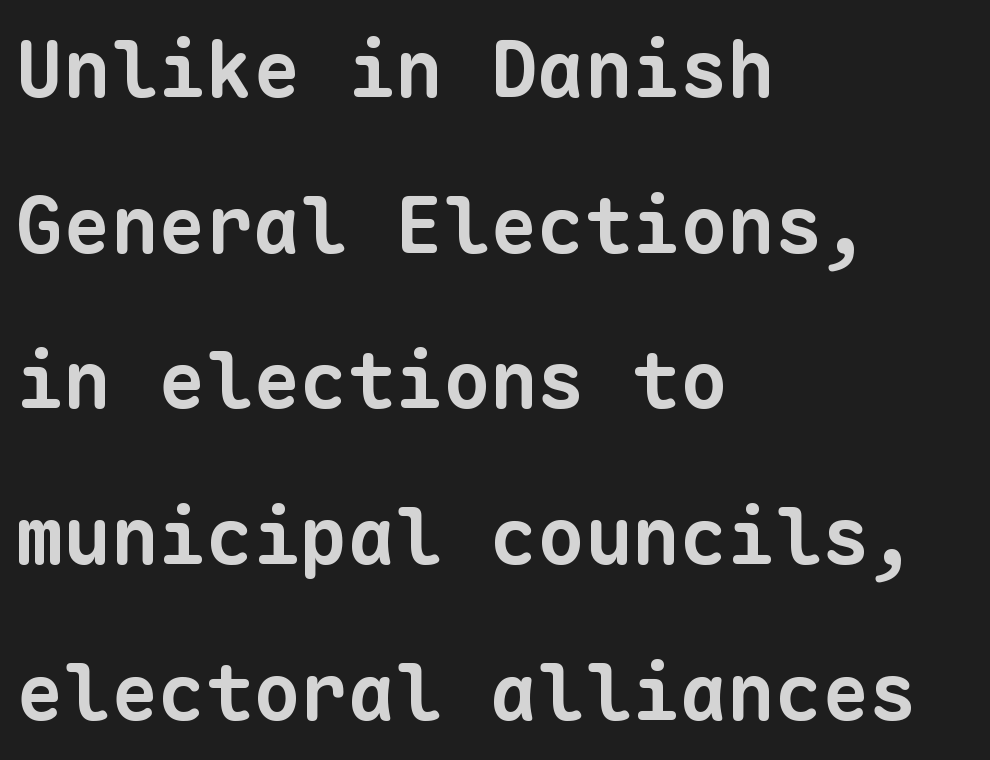
The image shows 79 px bold sans-serif type, monospaced; set left-aligned, loose line spacing (1.97x), normal letter spacing, not underlined; low stroke contrast and a medium x-height.
